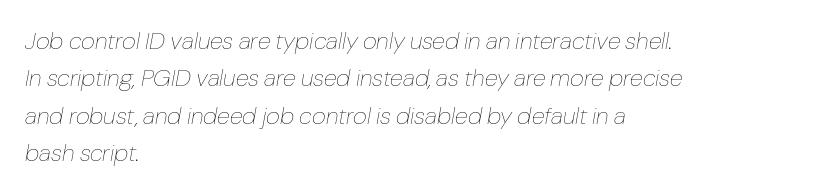
The image shows 24 px text type, italic (leaning right); set left-aligned, normal line spacing (1.56x), normal letter spacing, not underlined.
